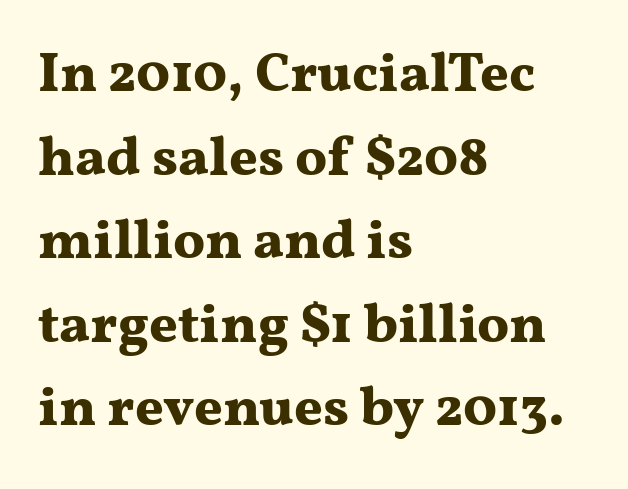
The image shows 55 px bold, wide serif type, upright; set left-aligned, normal line spacing (1.52x), normal letter spacing, not underlined; medium stroke contrast and a medium x-height.
